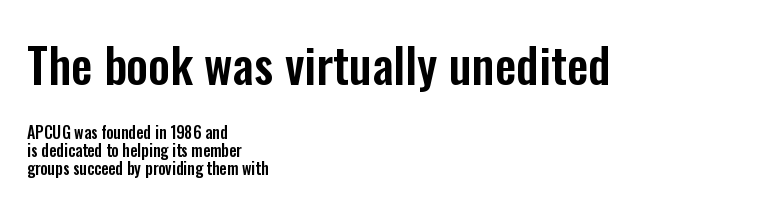
{"serif": "no", "italic": "no", "width": "condensed", "stroke_contrast": "low", "x_height": "medium", "monospaced": "no", "underline": "no", "align": "left", "line_spacing": "tight", "line_spacing_ratio": 1.12, "letter_spacing": "normal", "letter_spacing_em": 0.0, "larger_block": "first", "size_ratio": 3.0, "glyph_px": 48}
